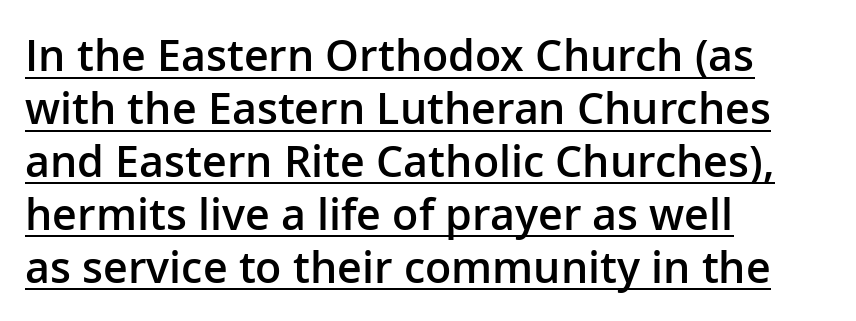
Think of a printed novel: that variable character pitch is what you see here. Every stem runs plumb, perpendicular to the baseline. The typesetting leans somewhat heavy: a semibold. Reading down the block, your eye returns to a fixed left position each line. Is this a sans? Yes — the strokes have no serifs.
